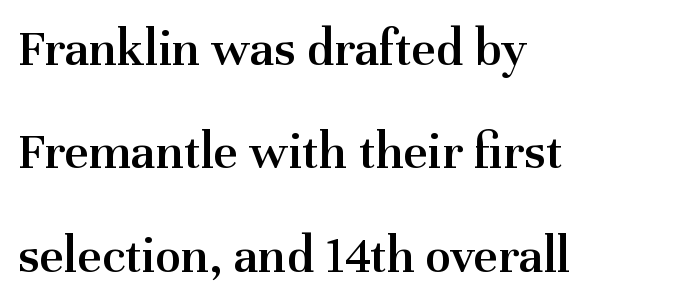
Q: Is the text bold? A: Semi-bold.
Q: Is the text italic (slanted)? A: No, it is upright.
Q: Is the typeface a serif or a sans-serif typeface? A: Serif.
Q: Is the text underlined? A: No.
Q: How is the paragraph aligned? A: Left-aligned.
Q: Is the spacing between letters normal or unusually wide? A: Normal.
Q: Is the spacing between lines tight, normal or loose? A: Loose.
Q: Width (condensed, normal, or wide)? A: Normal.
Q: Stroke contrast? A: Medium.
Q: x-height? A: Medium.
Q: Monospaced? A: No.
